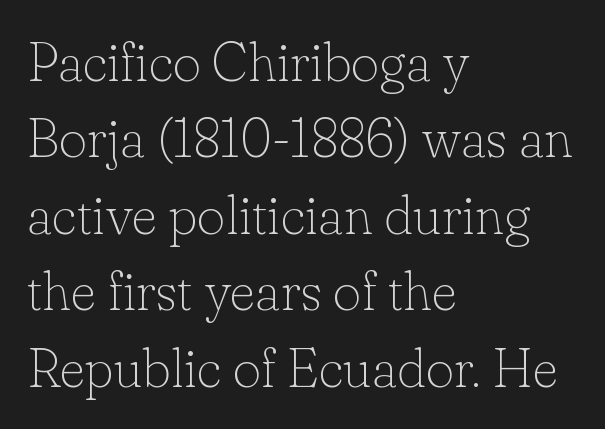
Q: Is the text bold? A: No.
Q: Is the text italic (slanted)? A: No, it is upright.
Q: Is the typeface a serif or a sans-serif typeface? A: Serif.
Q: Is the text underlined? A: No.
Q: How is the paragraph aligned? A: Left-aligned.
Q: Is the spacing between letters normal or unusually wide? A: Normal.
Q: Is the spacing between lines tight, normal or loose? A: Normal.
Q: Width (condensed, normal, or wide)? A: Normal.
Q: Stroke contrast? A: Low.
Q: x-height? A: Small.
Q: Monospaced? A: No.
